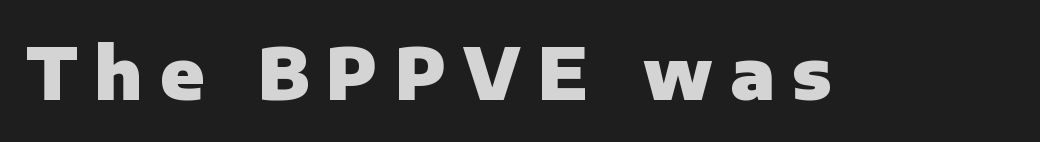
Q: Is the text bold? A: Yes.
Q: Is the text italic (slanted)? A: No, it is upright.
Q: Is the typeface a serif or a sans-serif typeface? A: Sans-serif.
Q: Is the text underlined? A: No.
Q: Is the spacing between letters normal or unusually wide? A: Unusually wide.
Q: Width (condensed, normal, or wide)? A: Normal.
Q: Stroke contrast? A: Low.
Q: x-height? A: Medium.
Q: Monospaced? A: No.
